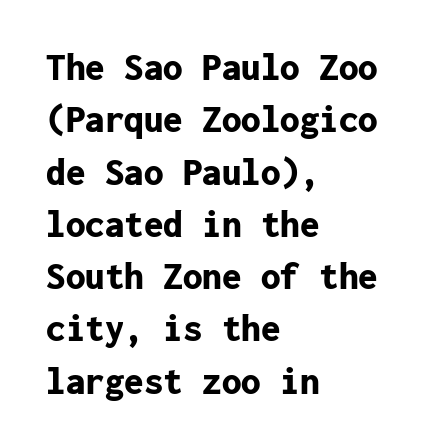
The image shows 39 px bold sans-serif type, upright, monospaced; set left-aligned, normal line spacing (1.34x), normal letter spacing, not underlined; low stroke contrast and a medium x-height.
